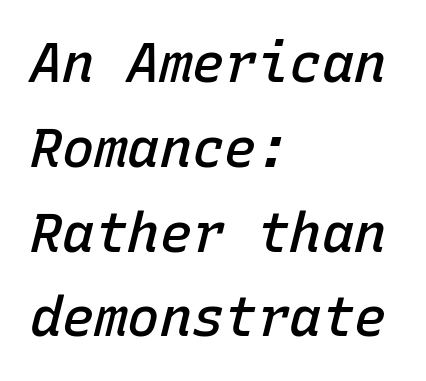
The image shows 54 px semibold type, italic (leaning right), monospaced; set left-aligned, normal line spacing (1.57x), normal letter spacing, not underlined; low stroke contrast and a medium x-height.
